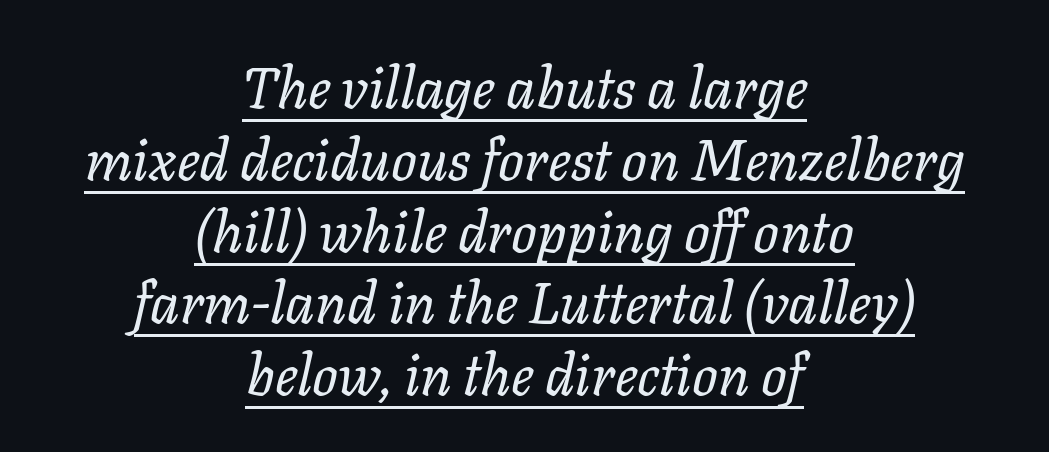
{"italic": "yes", "lean": "right", "slant_degrees": 11, "bold": "no", "weight": "regular", "width": "normal", "stroke_contrast": "low", "x_height": "medium", "monospaced": "no", "underline": "yes", "align": "center", "line_spacing": "normal", "line_spacing_ratio": 1.26, "letter_spacing": "normal", "letter_spacing_em": 0.0, "glyph_px": 57}
